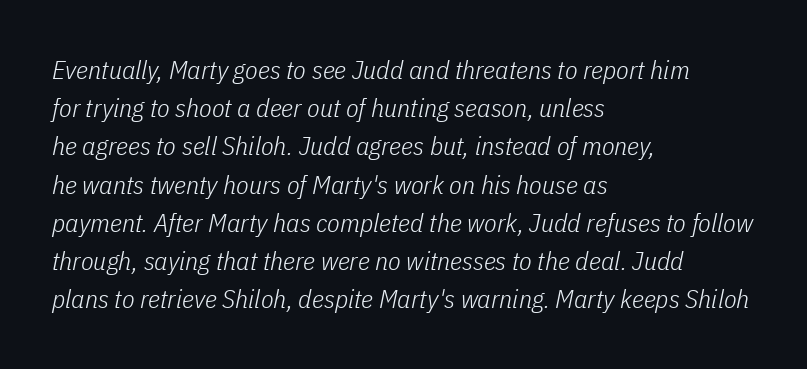
The image shows 26 px text type, italic (leaning right); set left-aligned, normal line spacing (1.47x), normal letter spacing, not underlined.
